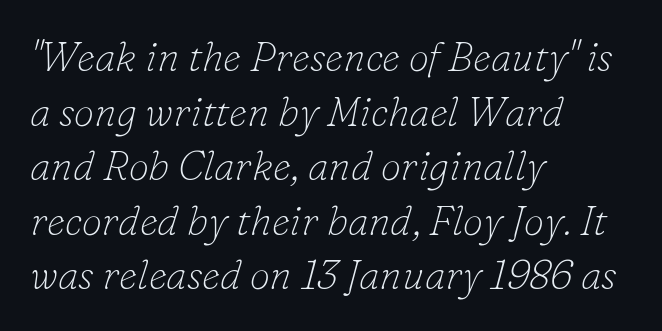
Characters are canted at an angle relative to the baseline's perpendicular. The rows are spaced the way most documents space them. A quiet, ordinary-to-light weight characterises the typeface. Do the characters align in a grid? No, the font is proportional. Anything drawn beneath the words? Only blank space.
